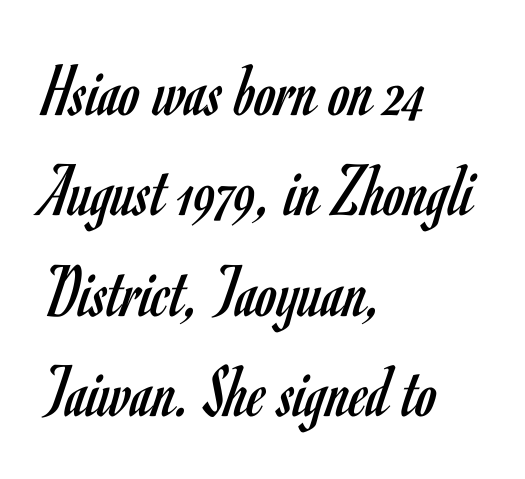
Bare-footed words on every line. Evenly set lines give the paragraph a standard silhouette. The strokes are not fattened; the text isn't bold. What stands out about the letter spacing? Nothing — it is the standard amount.
